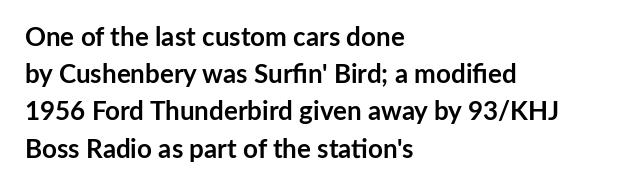
Q: Is the text bold? A: Yes.
Q: Is the text italic (slanted)? A: No, it is upright.
Q: Is the text underlined? A: No.
Q: How is the paragraph aligned? A: Left-aligned.
Q: Is the spacing between letters normal or unusually wide? A: Normal.
Q: Is the spacing between lines tight, normal or loose? A: Normal.
